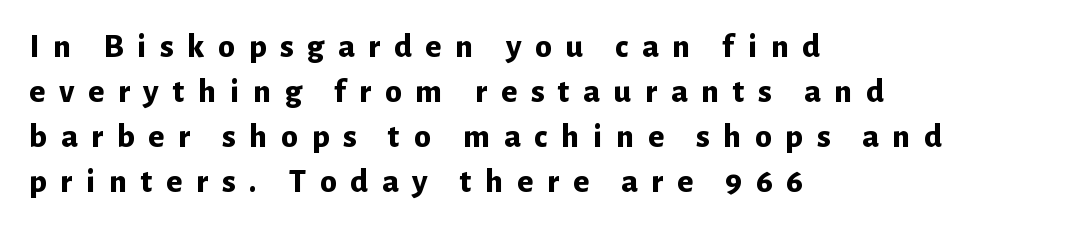
The image shows 34 px bold sans-serif type, upright; set left-aligned, normal line spacing (1.32x), unusually wide letter spacing (+0.4 em), not underlined; low stroke contrast and a medium x-height.
